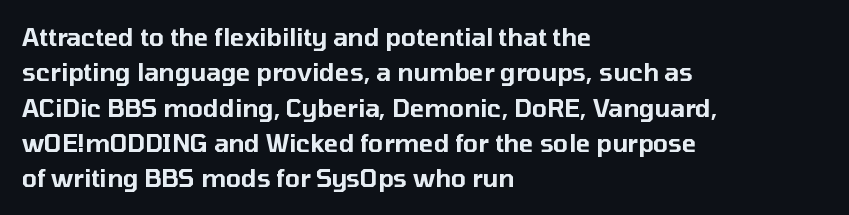
Q: Is the text italic (slanted)? A: No, it is upright.
Q: Is the text underlined? A: No.
Q: How is the paragraph aligned? A: Left-aligned.
Q: Is the spacing between letters normal or unusually wide? A: Normal.
Q: Is the spacing between lines tight, normal or loose? A: Normal.
